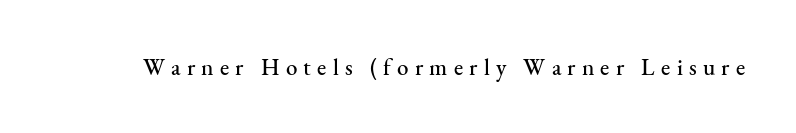
The image shows 23 px text type, upright; set unusually wide letter spacing (+0.27 em), not underlined.
